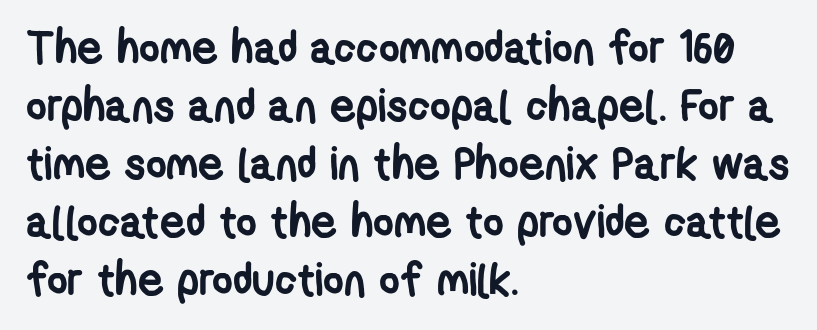
Is there much room between lines? A standard amount, neither cramped nor airy. Look at the stroke-to-counter ratio: heavy, a bold. One-word summary of the alignment: left. Each letter keeps its own natural width here, so spacing adapts to shape. No feet cap the strokes, marking this as sans-serif type.
